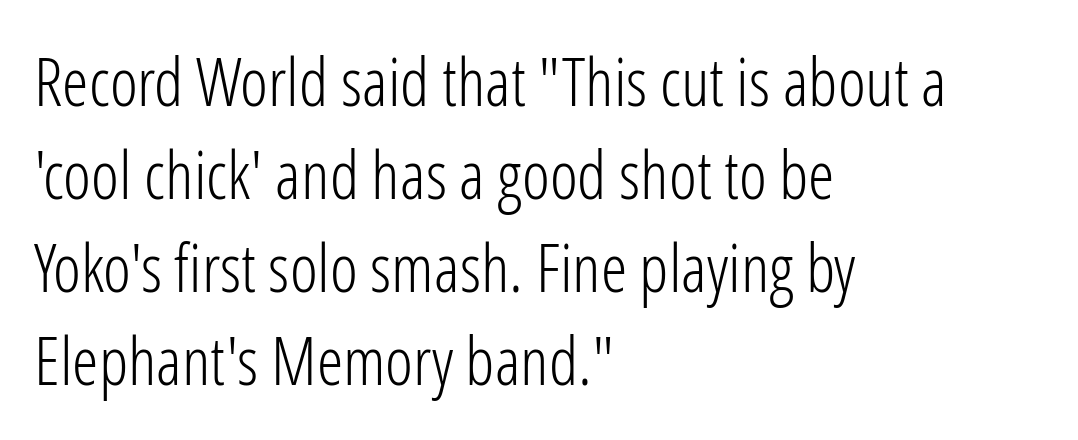
Q: Is the text bold? A: No.
Q: Is the text italic (slanted)? A: No, it is upright.
Q: Is the typeface a serif or a sans-serif typeface? A: Sans-serif.
Q: Is the text underlined? A: No.
Q: How is the paragraph aligned? A: Left-aligned.
Q: Is the spacing between letters normal or unusually wide? A: Normal.
Q: Is the spacing between lines tight, normal or loose? A: Normal.
Q: Width (condensed, normal, or wide)? A: Condensed.
Q: Stroke contrast? A: Low.
Q: x-height? A: Medium.
Q: Monospaced? A: No.
